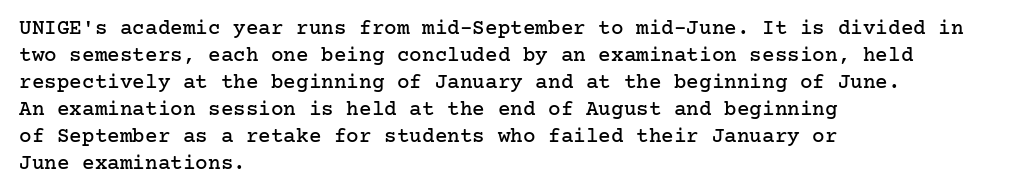
{"italic": "no", "underline": "no", "align": "left", "line_spacing": "normal", "line_spacing_ratio": 1.29, "letter_spacing": "normal", "letter_spacing_em": 0.0, "glyph_px": 21}
